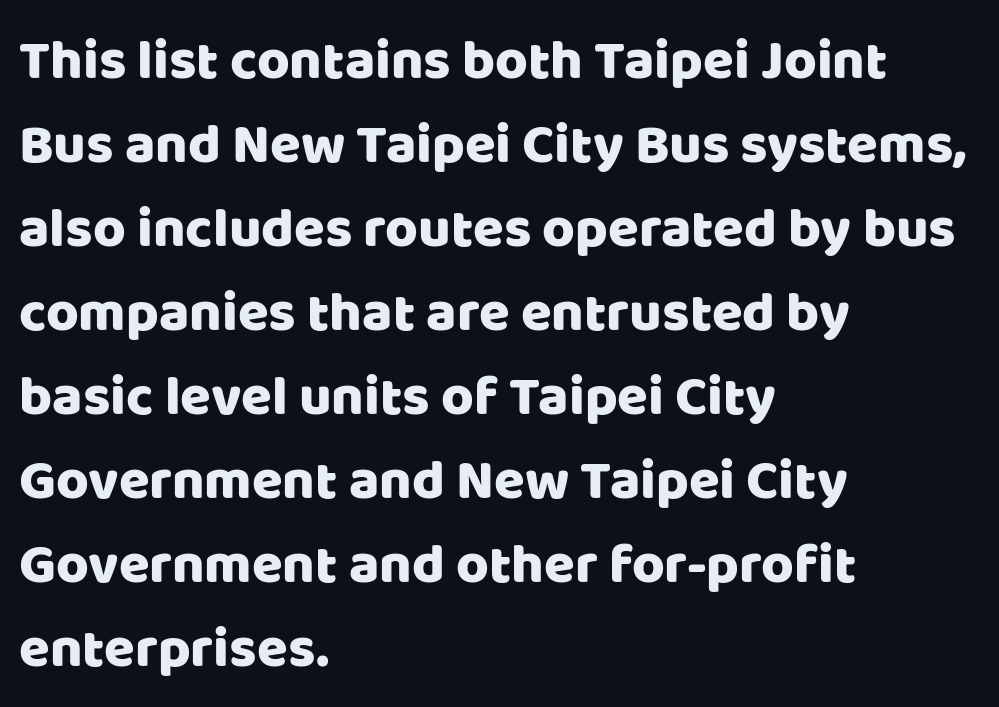
Each line starts at the same left margin while the right side varies. Words appear dense and cohesive because spacing is normal. This rendering features lettering with no underline. Letterform terminals end flat and unadorned throughout the passage. The letters stand upright; this is a roman face.
